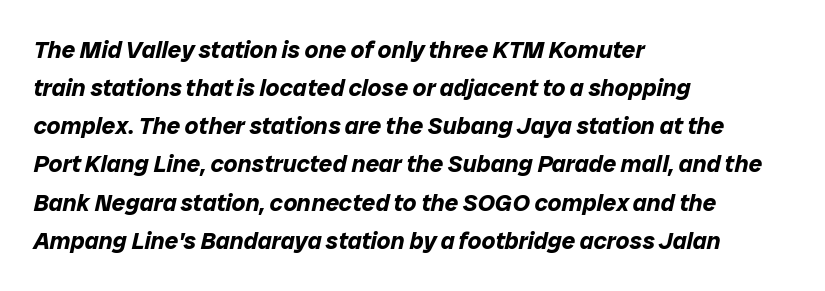
Posture: slanted. Set as a true bold cut, around the 700 mark. Observe the ordinary spacing: letters are neighbours, not strangers. Every row of glyphs begins at an identical x-position on the left. Horizontal bands of white between lines are of average thickness. Anything drawn beneath the words? Only blank space.
